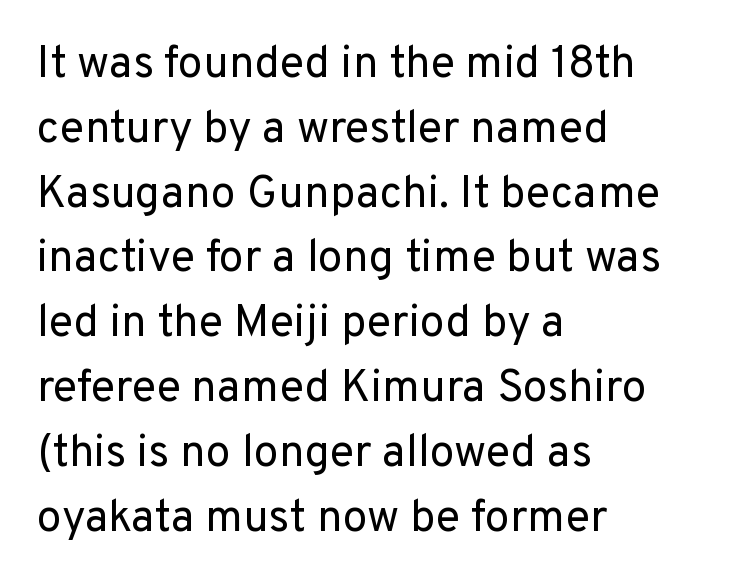
{"serif": "no", "italic": "no", "bold": "no", "weight": "regular", "width": "normal", "stroke_contrast": "low", "x_height": "medium", "monospaced": "no", "underline": "no", "align": "left", "line_spacing": "normal", "line_spacing_ratio": 1.44, "letter_spacing": "normal", "letter_spacing_em": 0.0, "glyph_px": 45}
